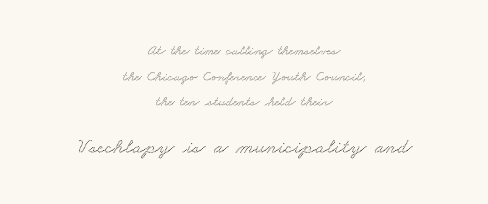
Q: Is the text underlined? A: No.
Q: How is the paragraph aligned? A: Centered.
Q: Is the spacing between letters normal or unusually wide? A: Normal.
Q: Which block of text is set in a larger size, the first (top) or the second (bottom)? A: The second (bottom) one.
